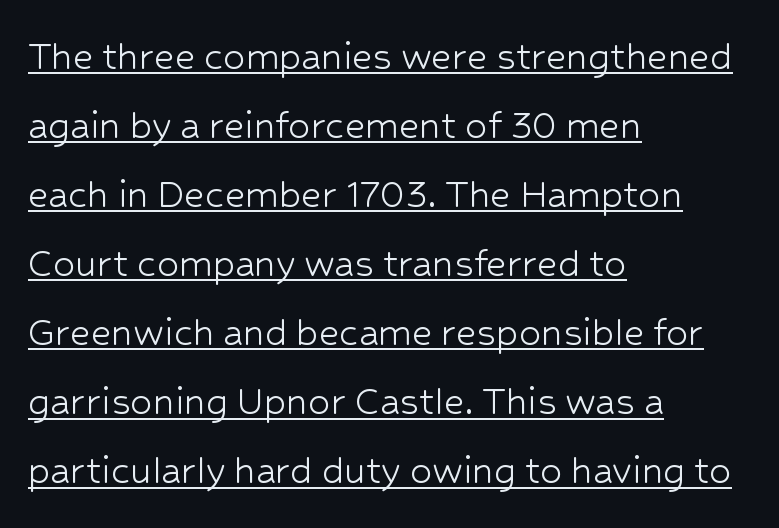
Here the designer chose a conventional face with non-uniform glyph widths. Stroke terminals: plain, sans-serif. This is underlined copy, the kind a proofreader might mark for attention. No extra tracking has been applied to these lines. Weight: in the light-to-regular range. All the whitespace from short lines collects on the right.
